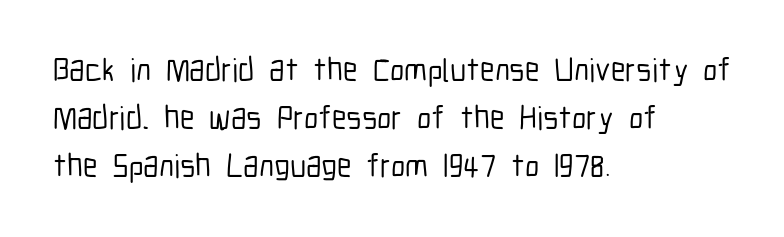
{"serif": "no", "italic": "no", "width": "condensed", "stroke_contrast": "low", "x_height": "medium", "monospaced": "no", "underline": "no", "align": "left", "line_spacing": "normal", "line_spacing_ratio": 1.46, "letter_spacing": "normal", "letter_spacing_em": 0.0, "glyph_px": 33}
